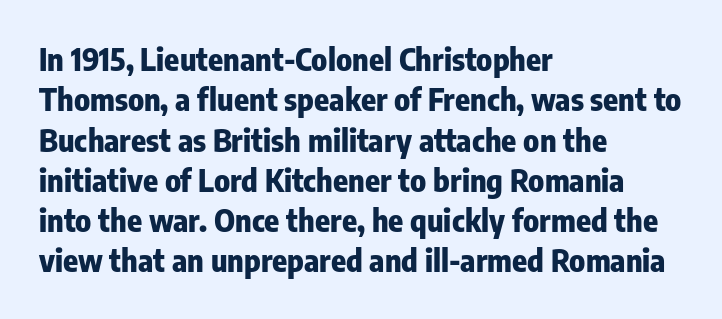
Q: Is the text bold? A: Yes.
Q: Is the text italic (slanted)? A: No, it is upright.
Q: Is the typeface a serif or a sans-serif typeface? A: Sans-serif.
Q: Is the text underlined? A: No.
Q: How is the paragraph aligned? A: Left-aligned.
Q: Is the spacing between letters normal or unusually wide? A: Normal.
Q: Is the spacing between lines tight, normal or loose? A: Normal.
Q: Width (condensed, normal, or wide)? A: Condensed.
Q: Stroke contrast? A: Low.
Q: x-height? A: Medium.
Q: Monospaced? A: No.
